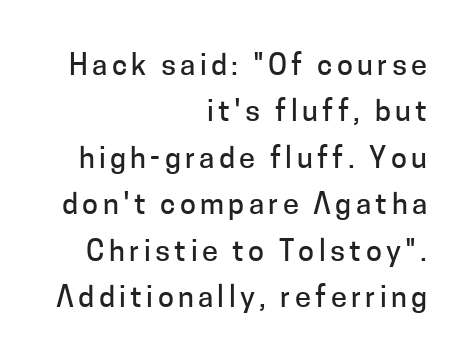
The image shows 29 px sans-serif type, upright; set right-aligned, normal line spacing (1.6x), not underlined; low stroke contrast and a medium x-height.
